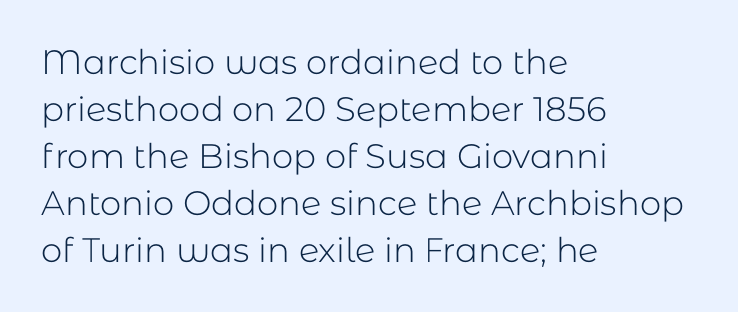
These lines are rendered in a variable-pitch font. This sample keeps an unexceptional amount of space between lines. Lines of text with bare space underneath. Serif or sans? Sans — the stroke terminals are bare.
